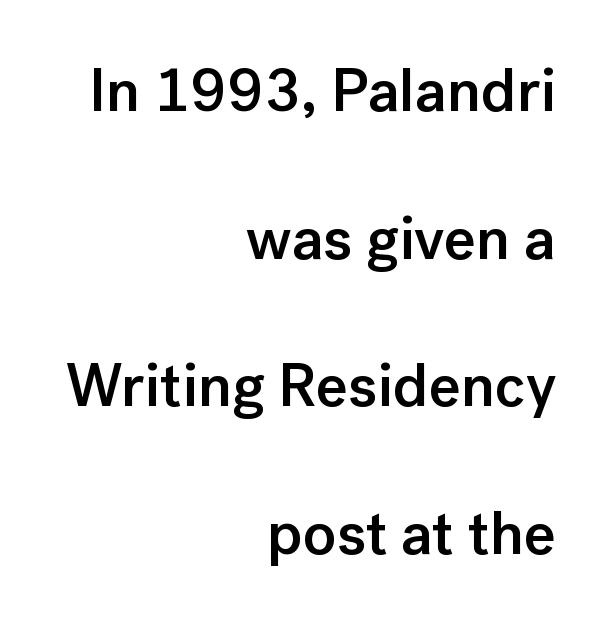
The image shows 61 px semibold sans-serif type, upright; set right-aligned, loose line spacing (2.42x), normal letter spacing, not underlined; low stroke contrast and a medium x-height.
